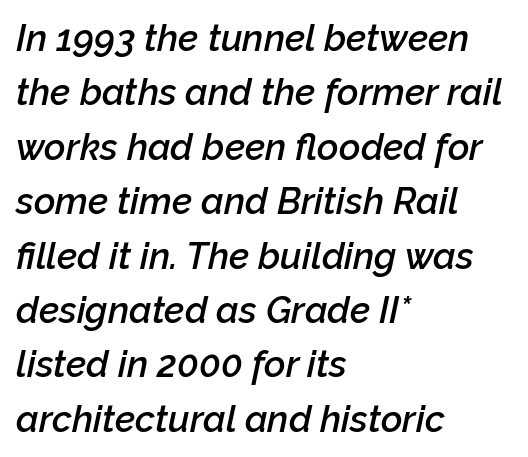
{"italic": "yes", "lean": "right", "slant_degrees": 12, "bold": "semi", "weight": "semibold", "width": "normal", "stroke_contrast": "low", "x_height": "medium", "monospaced": "no", "underline": "no", "align": "left", "line_spacing": "normal", "line_spacing_ratio": 1.47, "letter_spacing": "normal", "letter_spacing_em": 0.0, "glyph_px": 37}
